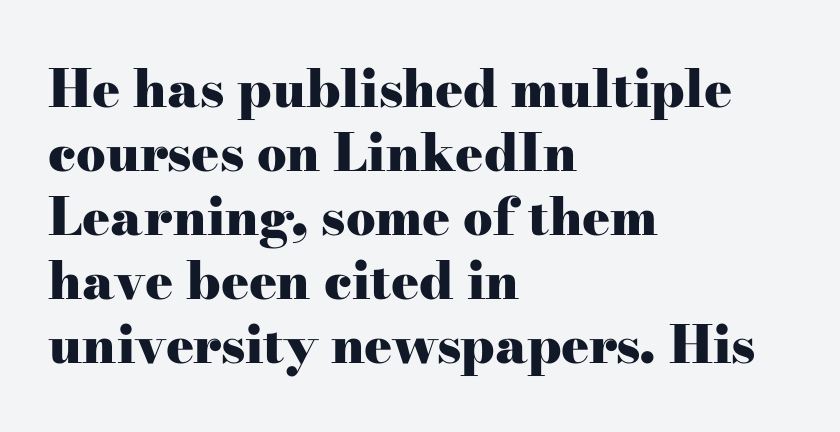
{"serif": "yes", "italic": "no", "bold": "yes", "weight": "heavy", "width": "wide", "stroke_contrast": "high", "x_height": "small", "monospaced": "no", "underline": "no", "align": "left", "line_spacing_ratio": 1.23, "letter_spacing": "normal", "letter_spacing_em": 0.0, "glyph_px": 52}
